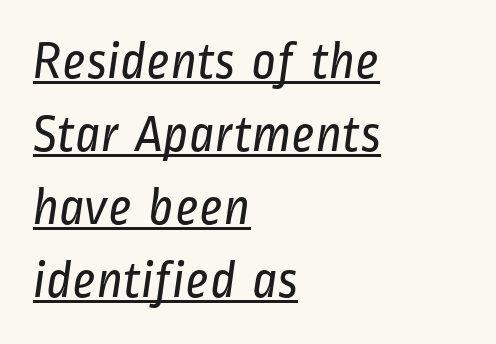
{"serif": "no", "bold": "no", "weight": "regular", "width": "condensed", "stroke_contrast": "low", "x_height": "medium", "monospaced": "no", "underline": "yes", "align": "left", "line_spacing": "normal", "line_spacing_ratio": 1.38, "letter_spacing": "normal", "letter_spacing_em": 0.0, "glyph_px": 53}
